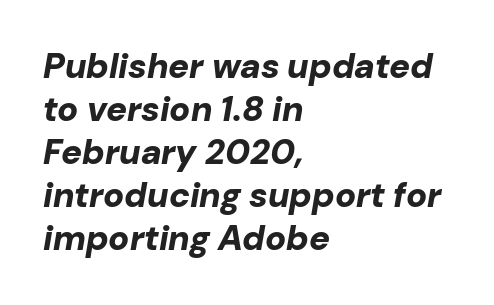
The image shows 35 px bold type, italic (leaning right); set left-aligned, line spacing 1.23x, normal letter spacing, not underlined; low stroke contrast and a medium x-height.
